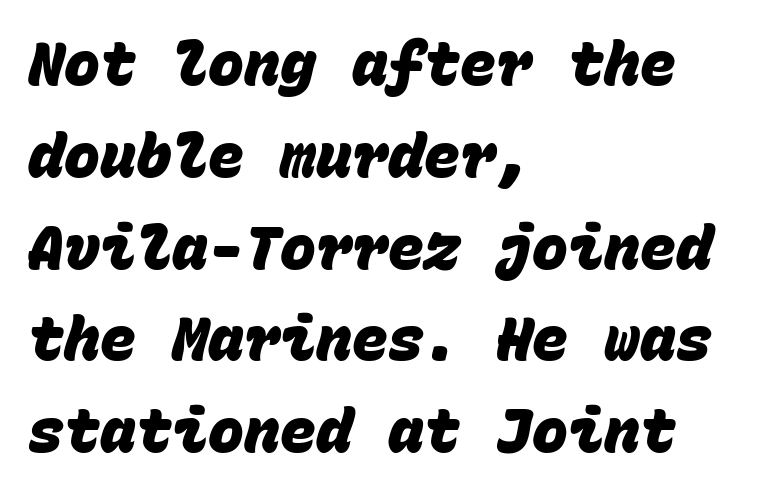
How heavy is the stroke? Heavy — this is a bold. The text block is weighted toward the left margin, trailing off unevenly rightward. Short note: letters normally spaced. A bare baseline throughout the passage.
